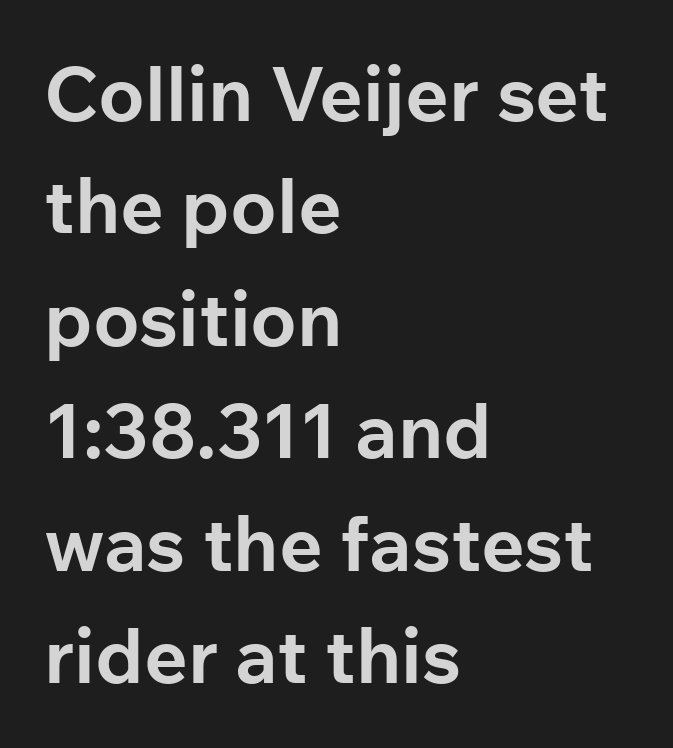
{"serif": "no", "italic": "no", "bold": "yes", "weight": "bold", "width": "normal", "stroke_contrast": "low", "x_height": "medium", "monospaced": "no", "underline": "no", "align": "left", "line_spacing": "normal", "line_spacing_ratio": 1.48, "letter_spacing": "normal", "letter_spacing_em": 0.0, "glyph_px": 76}
